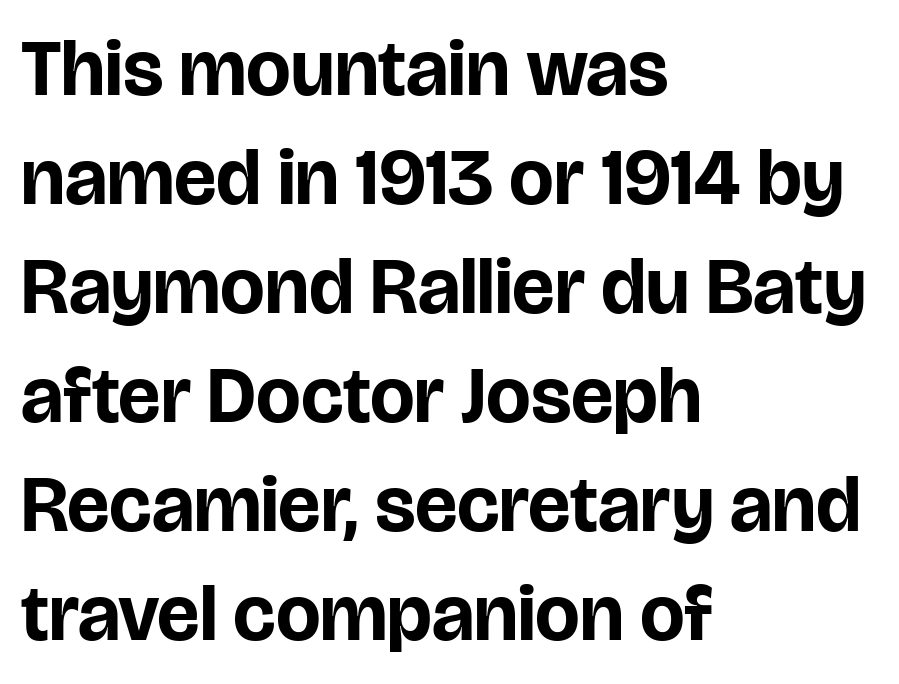
Its strokes are broad and dark, the hallmark of bold type. Unlike italic type, these characters show no tilt at all. Decoration check: the copy has no underline. Look at the tracking — it's just the regular setting, nothing added. The lines are quadded left.
